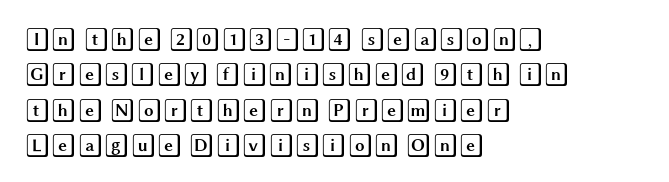
The image shows 24 px text type, upright; set left-aligned, normal line spacing (1.47x), normal letter spacing, not underlined.
